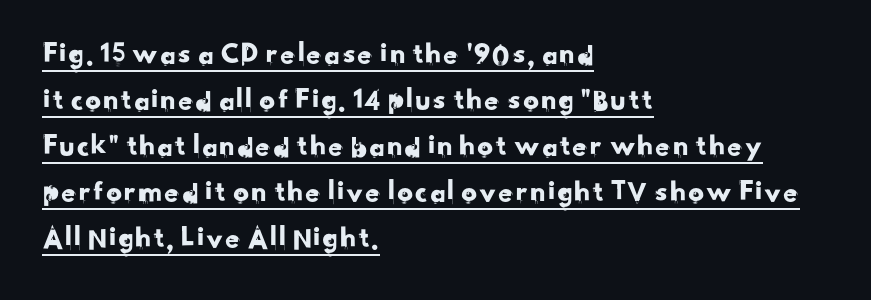
You could call the tracking neutral — neither tight nor loose. In terms of letterform style, serifs are entirely absent. Quick note: underline on. Do the characters align in a grid? No, the font is proportional. Reading down the column, the eye jumps a familiar distance to each next line. Notice how the passage keeps a crisp vertical edge on the left only.
